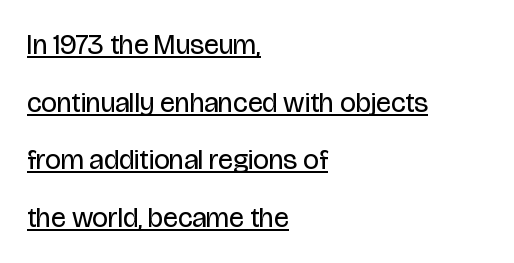
Q: Is the text bold? A: No.
Q: Is the text italic (slanted)? A: No, it is upright.
Q: Is the typeface a serif or a sans-serif typeface? A: Sans-serif.
Q: Is the text underlined? A: Yes.
Q: How is the paragraph aligned? A: Left-aligned.
Q: Is the spacing between letters normal or unusually wide? A: Normal.
Q: Is the spacing between lines tight, normal or loose? A: Loose.
Q: Width (condensed, normal, or wide)? A: Condensed.
Q: Stroke contrast? A: Low.
Q: x-height? A: Large.
Q: Monospaced? A: No.
